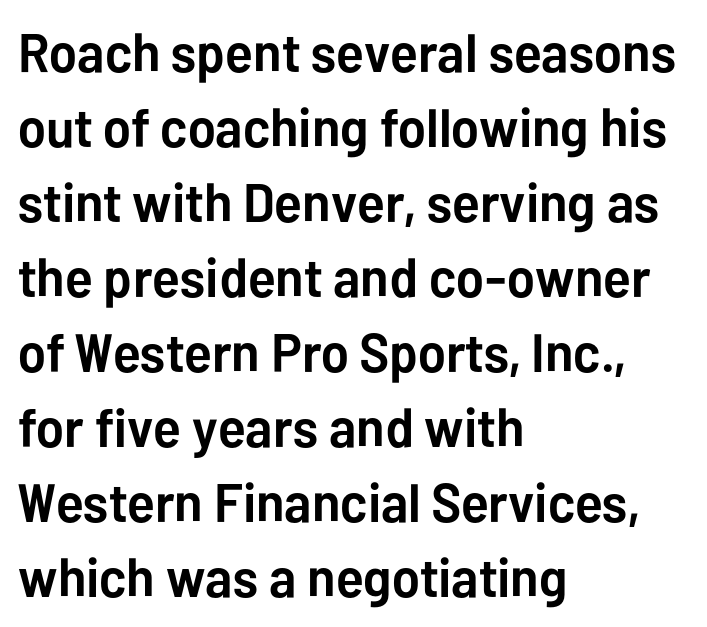
{"serif": "no", "italic": "no", "bold": "yes", "weight": "semibold", "width": "normal", "stroke_contrast": "low", "x_height": "medium", "monospaced": "no", "underline": "no", "align": "left", "line_spacing": "normal", "line_spacing_ratio": 1.39, "letter_spacing": "normal", "letter_spacing_em": 0.0, "glyph_px": 54}
